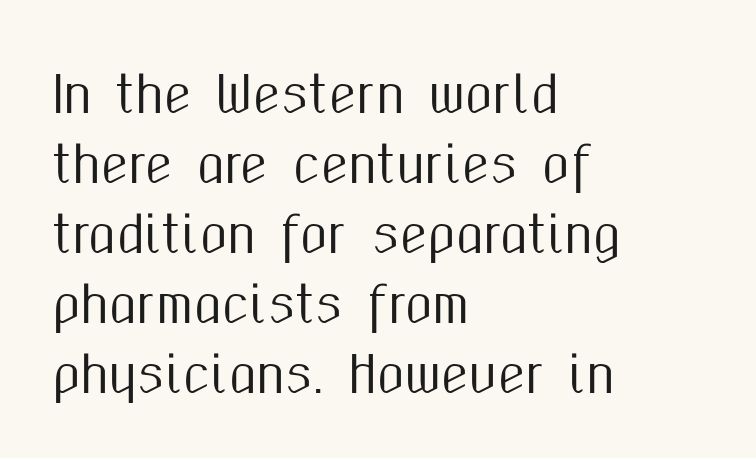
The rendering keeps characters at their native spacing. Note the varied advance widths — an 'i' is clearly narrower than an 'm'. Descenders hang freely into open space. Leading matches the norm, producing a regular column. Posture: straight, roman, zero tilt.
